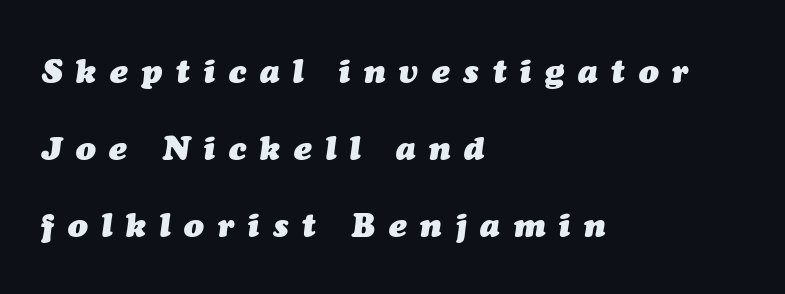
{"italic": "yes", "lean": "right", "slant_degrees": 7, "bold": "yes", "weight": "heavy", "width": "normal", "stroke_contrast": "medium", "x_height": "medium", "monospaced": "no", "underline": "no", "align": "left", "line_spacing": "loose", "line_spacing_ratio": 2.34, "letter_spacing": "wide", "letter_spacing_em": 0.42, "glyph_px": 33}
